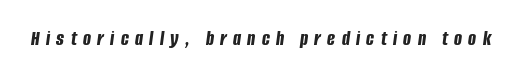
{"italic": "yes", "lean": "right", "slant_degrees": 8, "bold": "yes", "underline": "no", "letter_spacing": "wide", "letter_spacing_em": 0.3, "glyph_px": 21}
